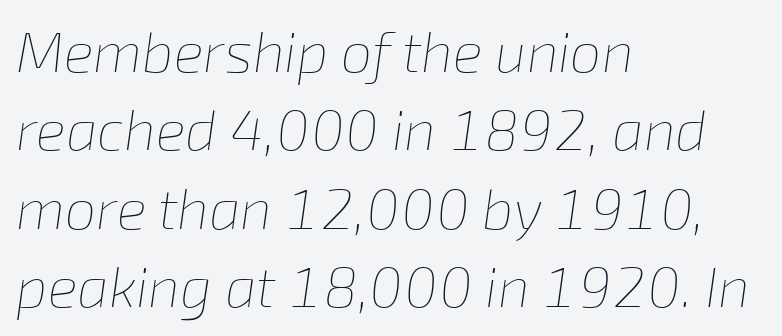
The image shows 56 px thin type, italic (leaning right); set left-aligned, normal line spacing (1.4x), normal letter spacing, not underlined; low stroke contrast and a medium x-height.
